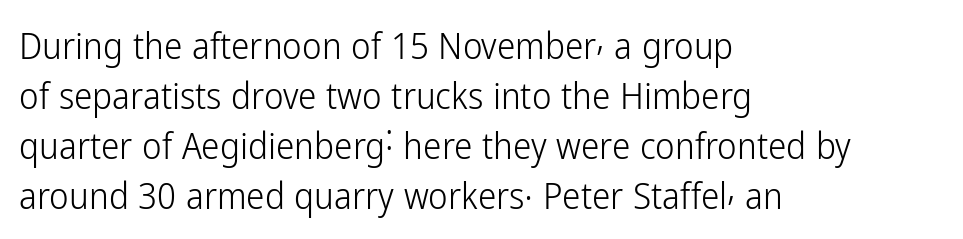
{"serif": "no", "italic": "no", "bold": "no", "weight": "light", "width": "condensed", "stroke_contrast": "low", "x_height": "medium", "monospaced": "no", "underline": "no", "align": "left", "line_spacing": "normal", "line_spacing_ratio": 1.35, "letter_spacing": "normal", "letter_spacing_em": 0.0, "glyph_px": 37}
